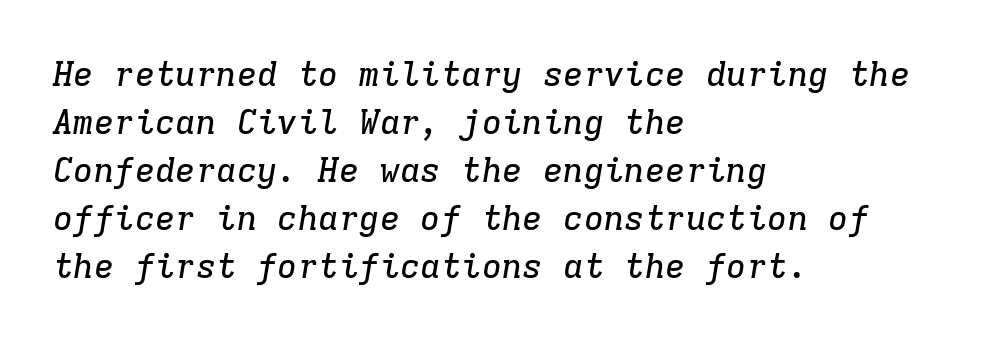
Looking at the ascenders, they clearly lean. The glyphs in this specimen are seriffed. The face used here is monospaced, like something from a code editor. Notice how descenders clear the ascenders below comfortably — that's standard leading. The line texture is even and compact thanks to regular tracking. The passage is arranged the way most books set body copy — flush left.
